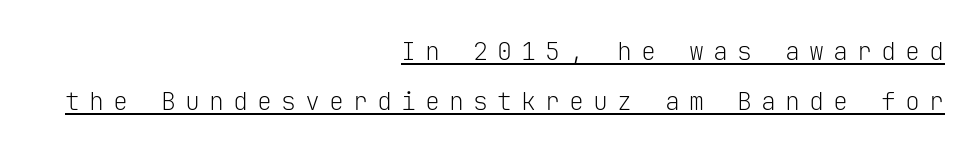
The weight tops out at a normal text grade. Honestly, the underline is the first thing you notice here. The paragraph has a hard right edge and a soft left edge. The type is letterspaced generously, with wide tracking.
